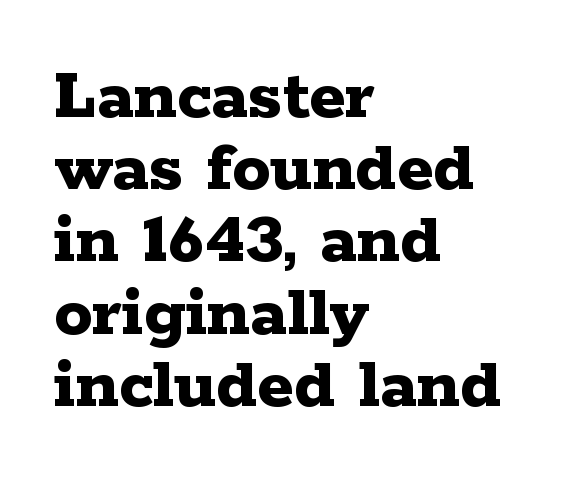
The typeface chosen for these lines features serifs. The passage shown stacks its lines with hardly any gap. Think of a printed novel: that variable character pitch is what you see here. How are the letters spaced? Ordinarily, with no added tracking. All the whitespace from short lines collects on the right. Does the lettering tilt? It doesn't — this is upright.
